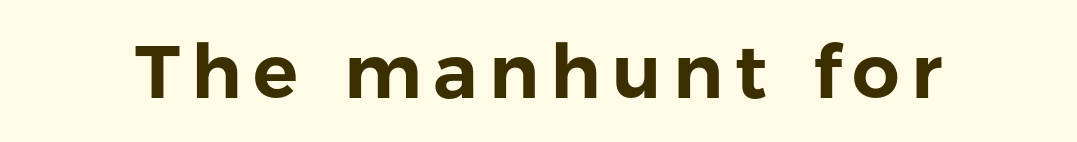
{"serif": "no", "italic": "no", "width": "normal", "stroke_contrast": "low", "x_height": "medium", "monospaced": "no", "underline": "no", "glyph_px": 75}
